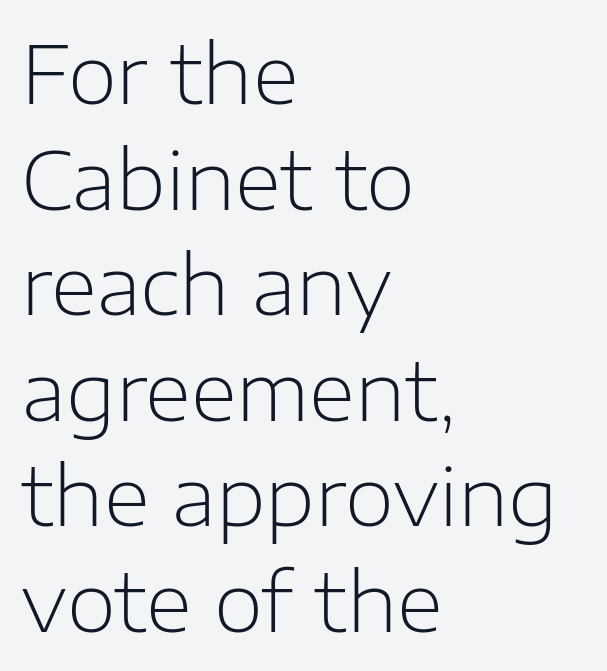
{"serif": "no", "italic": "no", "bold": "no", "weight": "light", "width": "normal", "stroke_contrast": "low", "x_height": "medium", "monospaced": "no", "underline": "no", "align": "left", "line_spacing": "normal", "line_spacing_ratio": 1.32, "letter_spacing": "normal", "letter_spacing_em": 0.0, "glyph_px": 80}
